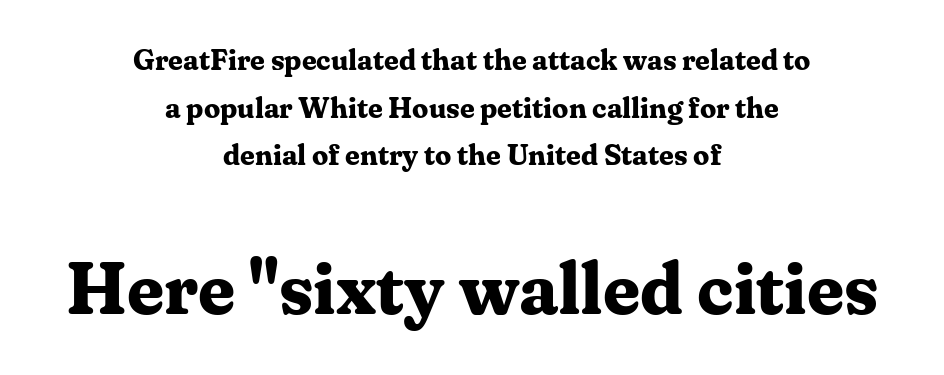
{"serif": "yes", "italic": "no", "bold": "yes", "weight": "bold", "width": "normal", "stroke_contrast": "medium", "x_height": "medium", "monospaced": "no", "underline": "no", "align": "center", "line_spacing": "normal", "line_spacing_ratio": 1.64, "letter_spacing": "normal", "letter_spacing_em": 0.0, "larger_block": "second", "size_ratio": 2.52, "glyph_px": 73}
